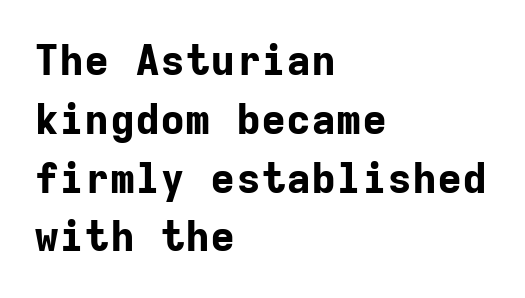
Q: Is the text bold? A: Yes.
Q: Is the text italic (slanted)? A: No, it is upright.
Q: Is the typeface a serif or a sans-serif typeface? A: Sans-serif.
Q: Is the text underlined? A: No.
Q: How is the paragraph aligned? A: Left-aligned.
Q: Is the spacing between letters normal or unusually wide? A: Normal.
Q: Is the spacing between lines tight, normal or loose? A: Normal.
Q: Width (condensed, normal, or wide)? A: Normal.
Q: Stroke contrast? A: Low.
Q: x-height? A: Medium.
Q: Monospaced? A: Yes.
